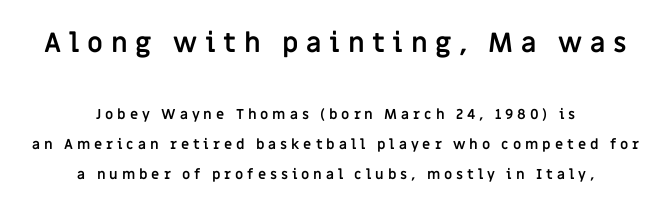
Q: Is the text bold? A: Yes.
Q: Is the text italic (slanted)? A: No, it is upright.
Q: Is the text underlined? A: No.
Q: How is the paragraph aligned? A: Centered.
Q: Is the spacing between letters normal or unusually wide? A: Unusually wide.
Q: Is the spacing between lines tight, normal or loose? A: Loose.
Q: Which block of text is set in a larger size, the first (top) or the second (bottom)? A: The first (top) one.
